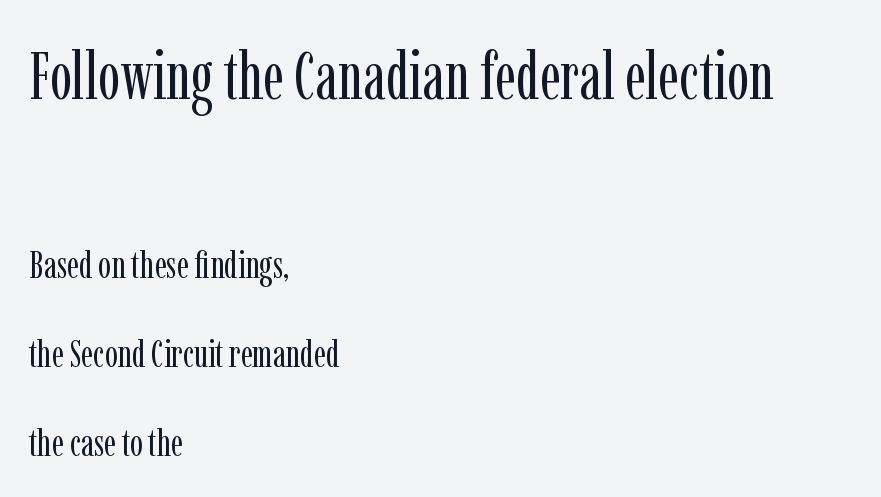
No chunkiness to these letters — they're not bold. This sample trades compactness for vertical openness between lines. The face used here is proportionally spaced, like ordinary book or web type. When letters stand straight like this, we call the style roman or upright.
